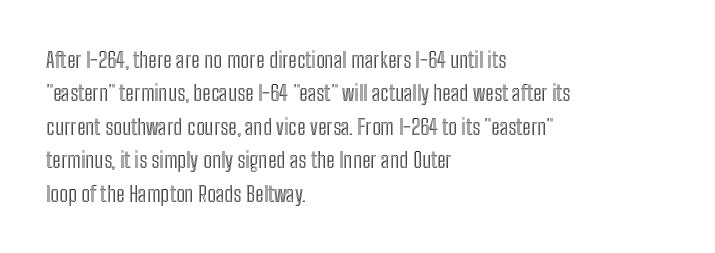
{"italic": "no", "underline": "no", "align": "left", "line_spacing": "normal", "line_spacing_ratio": 1.52, "letter_spacing": "normal", "letter_spacing_em": 0.0, "glyph_px": 22}
